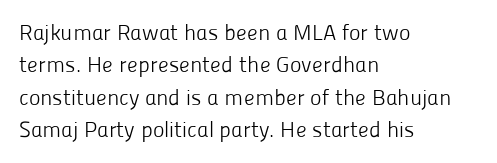
The image shows 22 px text type, upright; set left-aligned, normal line spacing (1.47x), normal letter spacing, not underlined.
